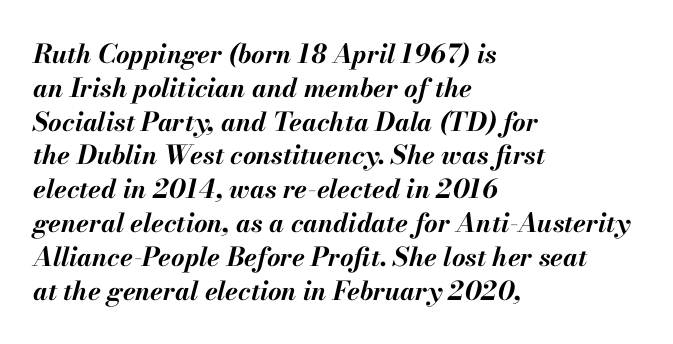
The face used here has the dense, thick strokes of a bold. Line starts are locked; line ends wander. These lines keep a tight, regular rhythm from letter to letter. The string is rendered with underlining switched off.
